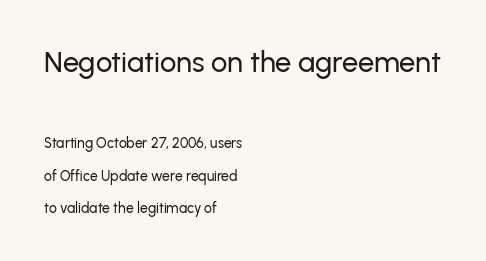
The first block has been scaled up relative to the second. The passage shown is typed in a proportional face where columns would drift. No italicization has been applied; the sample stays upright. Which margin do the lines hug? The left one — the right edge is uneven.
